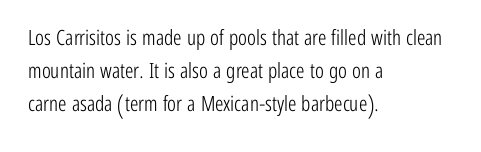
Q: Is the text bold? A: No.
Q: Is the text italic (slanted)? A: No, it is upright.
Q: Is the text underlined? A: No.
Q: How is the paragraph aligned? A: Left-aligned.
Q: Is the spacing between letters normal or unusually wide? A: Normal.
Q: Is the spacing between lines tight, normal or loose? A: Normal.
